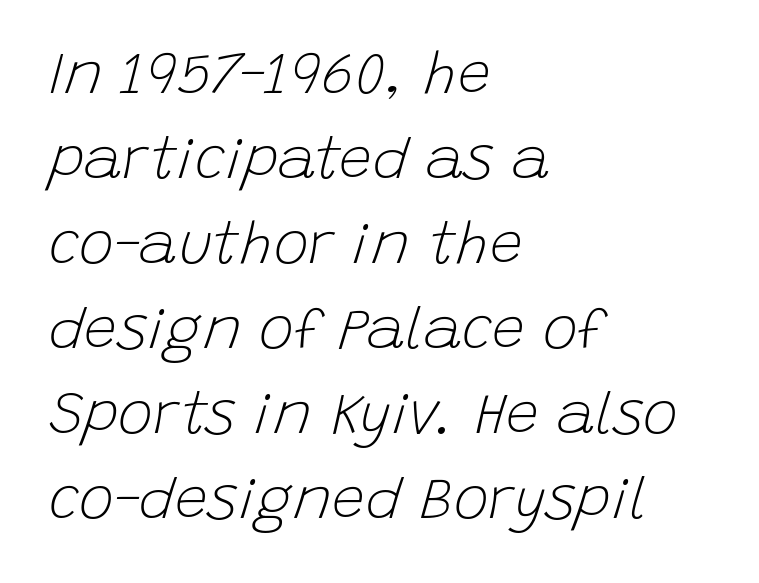
{"italic": "yes", "lean": "right", "slant_degrees": 15, "bold": "no", "weight": "light", "width": "normal", "stroke_contrast": "low", "x_height": "large", "monospaced": "no", "underline": "no", "align": "left", "line_spacing": "normal", "line_spacing_ratio": 1.44, "letter_spacing": "normal", "letter_spacing_em": 0.0, "glyph_px": 59}
